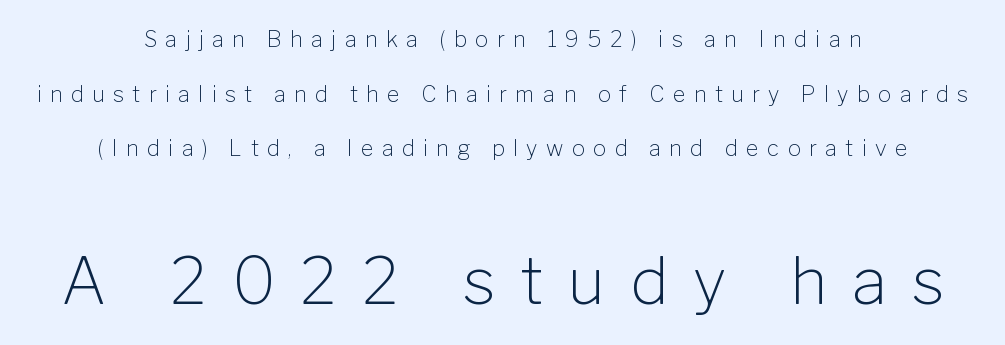
Loose tracking; the words dissolve into strings of separated letters. Are there feet on the stems? There aren't — it's a sans. Horizontal bands of white between lines are thick stripes. Each line is balanced around a shared central axis.
